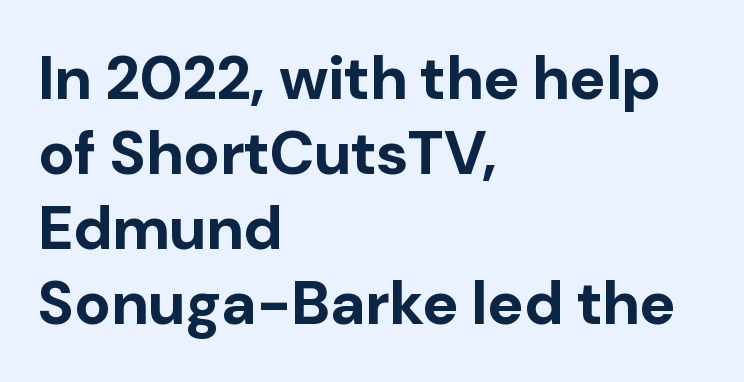
The image shows 61 px bold sans-serif type, upright; set left-aligned, line spacing 1.23x, normal letter spacing, not underlined; low stroke contrast and a medium x-height.
